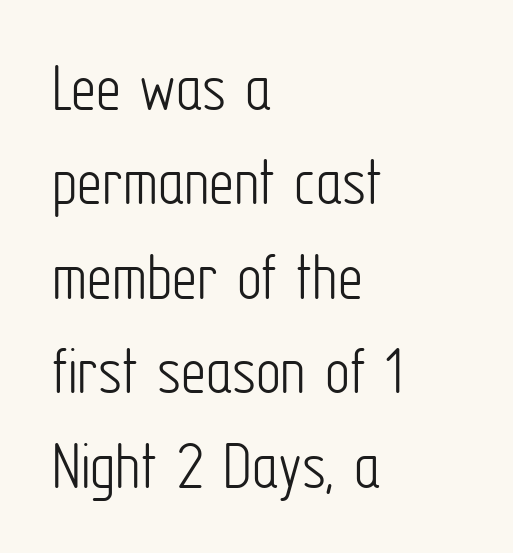
{"serif": "no", "italic": "no", "bold": "no", "weight": "light", "width": "condensed", "stroke_contrast": "low", "x_height": "medium", "monospaced": "no", "underline": "no", "align": "left", "line_spacing": "normal", "line_spacing_ratio": 1.35, "letter_spacing": "normal", "letter_spacing_em": 0.0, "glyph_px": 70}
